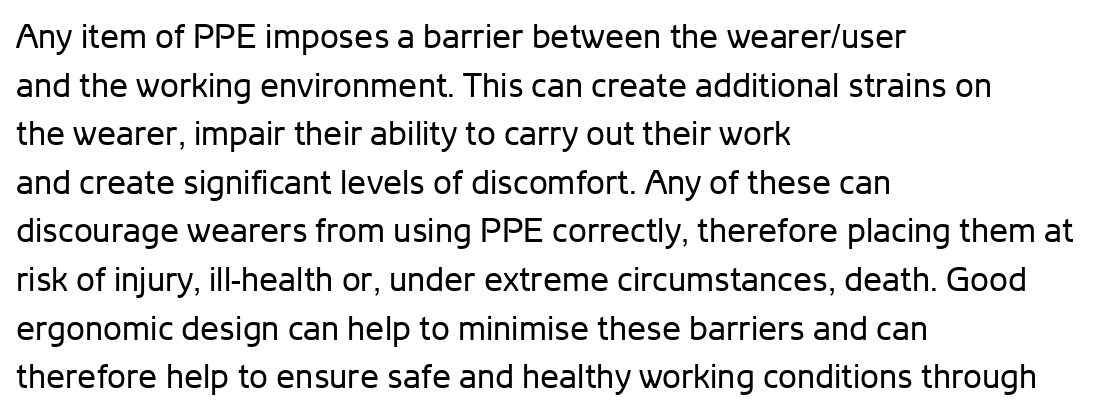
{"serif": "no", "italic": "no", "bold": "no", "weight": "regular", "width": "normal", "stroke_contrast": "low", "x_height": "medium", "monospaced": "no", "underline": "no", "align": "left", "line_spacing": "normal", "line_spacing_ratio": 1.43, "letter_spacing": "normal", "letter_spacing_em": 0.0, "glyph_px": 34}
